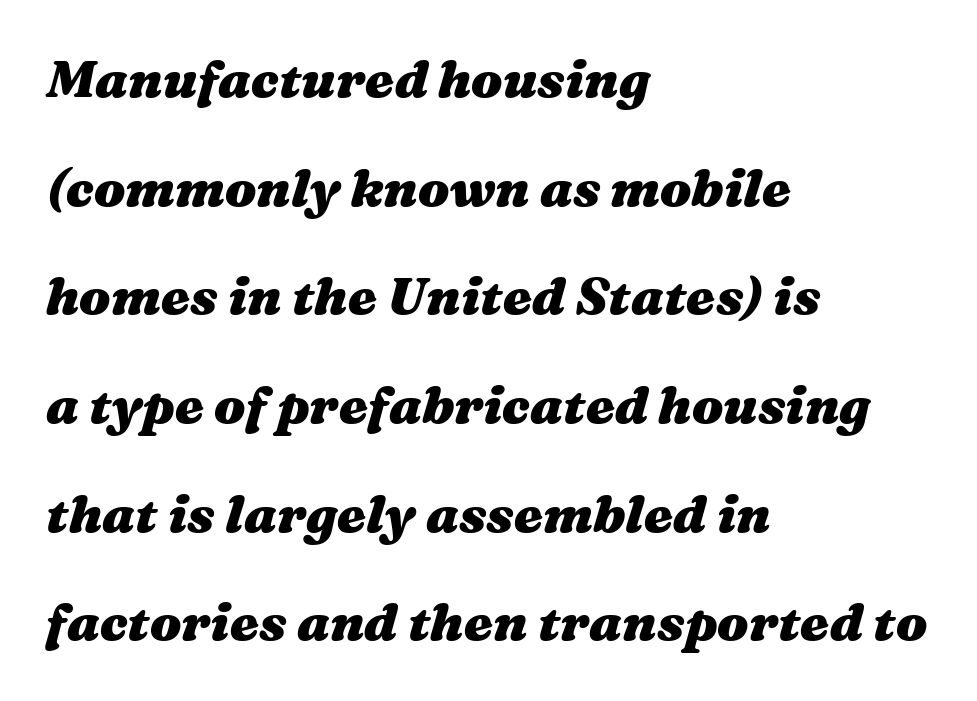
Q: Is the text bold? A: Yes.
Q: Is the text italic (slanted)? A: Yes, it leans right by about 16 degrees.
Q: Is the text underlined? A: No.
Q: How is the paragraph aligned? A: Left-aligned.
Q: Is the spacing between letters normal or unusually wide? A: Normal.
Q: Is the spacing between lines tight, normal or loose? A: Loose.
Q: Width (condensed, normal, or wide)? A: Wide.
Q: Stroke contrast? A: Medium.
Q: x-height? A: Medium.
Q: Monospaced? A: No.
